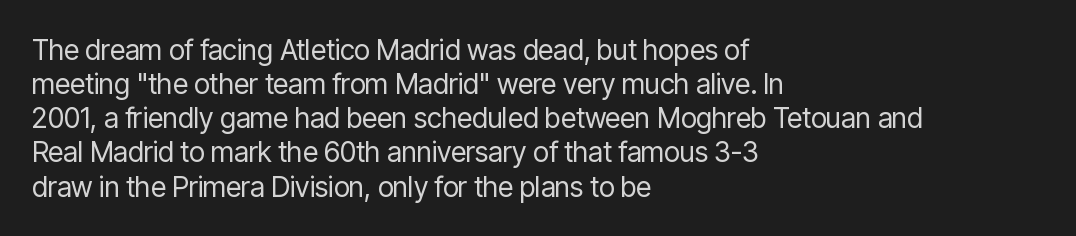
{"serif": "no", "italic": "no", "bold": "no", "weight": "regular", "width": "condensed", "stroke_contrast": "low", "x_height": "medium", "monospaced": "no", "underline": "no", "align": "left", "line_spacing_ratio": 1.22, "letter_spacing": "normal", "letter_spacing_em": 0.0, "glyph_px": 28}
